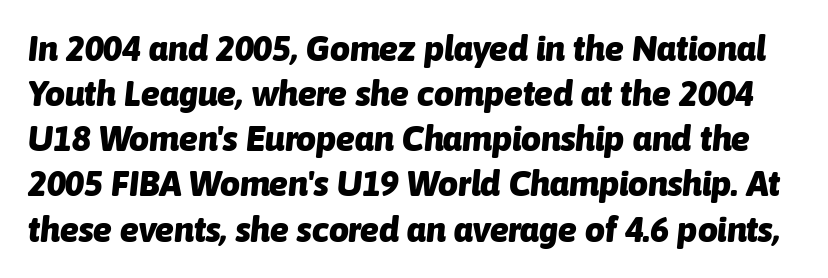
Q: Is the text bold? A: Yes.
Q: Is the text italic (slanted)? A: Yes, it leans right by about 6 degrees.
Q: Is the text underlined? A: No.
Q: Is the spacing between letters normal or unusually wide? A: Normal.
Q: Is the spacing between lines tight, normal or loose? A: Normal.
Q: Width (condensed, normal, or wide)? A: Normal.
Q: Stroke contrast? A: Low.
Q: x-height? A: Medium.
Q: Monospaced? A: No.
